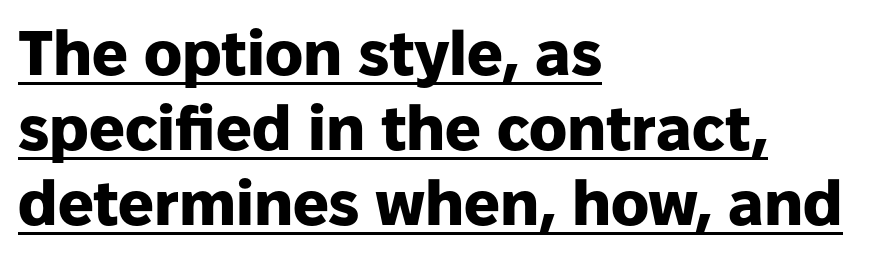
{"serif": "no", "italic": "no", "bold": "yes", "weight": "heavy", "width": "normal", "stroke_contrast": "low", "x_height": "medium", "monospaced": "no", "underline": "yes", "align": "left", "line_spacing_ratio": 1.19, "letter_spacing": "normal", "letter_spacing_em": 0.0, "glyph_px": 63}
